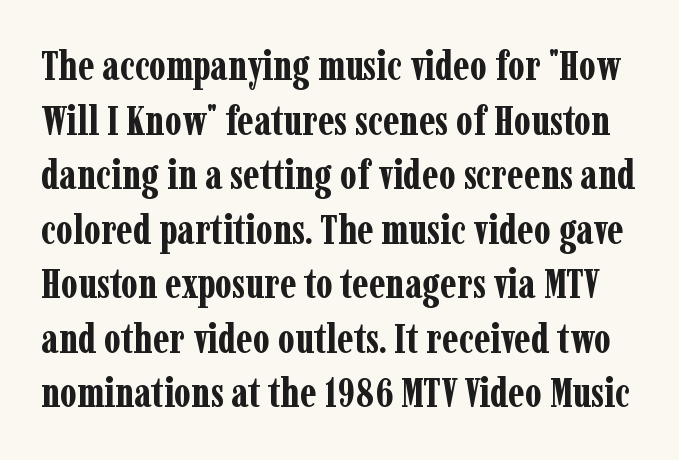
Spacing verdict: proportional, widths tailored to each character. Words float on clear page, feet unadorned. Posture: straight, roman, zero tilt. Students, note that the glyphs here touch the page at normal intervals.
